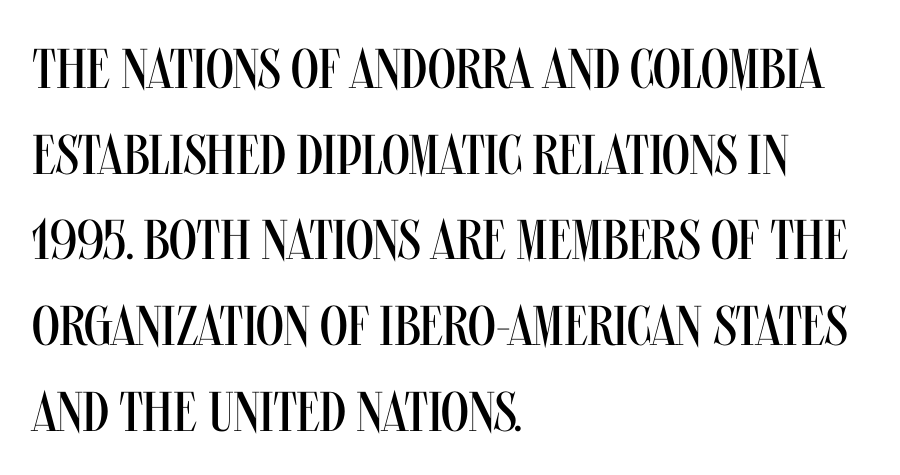
{"serif": "no", "italic": "no", "bold": "no", "weight": "regular", "width": "condensed", "stroke_contrast": "medium", "x_height": "large", "monospaced": "no", "underline": "no", "align": "left", "line_spacing": "normal", "line_spacing_ratio": 1.53, "letter_spacing": "normal", "letter_spacing_em": 0.0, "glyph_px": 56}
